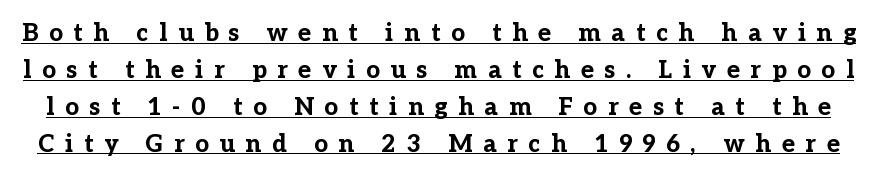
Q: Is the text bold? A: Yes.
Q: Is the text italic (slanted)? A: No, it is upright.
Q: Is the text underlined? A: Yes.
Q: Is the spacing between letters normal or unusually wide? A: Unusually wide.
Q: Is the spacing between lines tight, normal or loose? A: Normal.
